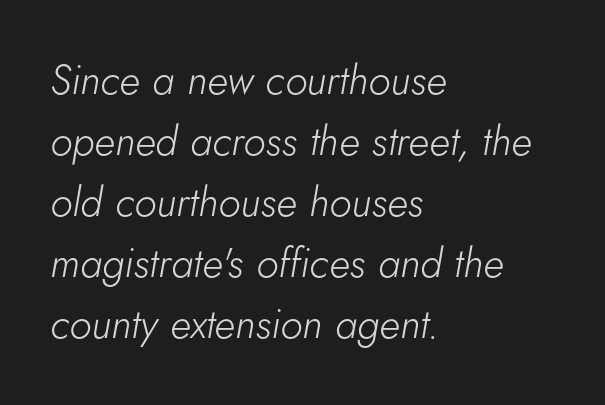
Is the block centered? No — it sits flush against the left margin. Note the varied advance widths — an 'i' is clearly narrower than an 'm'. Interline gaps are of average width in this sample. Honestly, the letter spacing is just normal — you wouldn't notice it. The typography opts for an oblique posture over an upright one.
